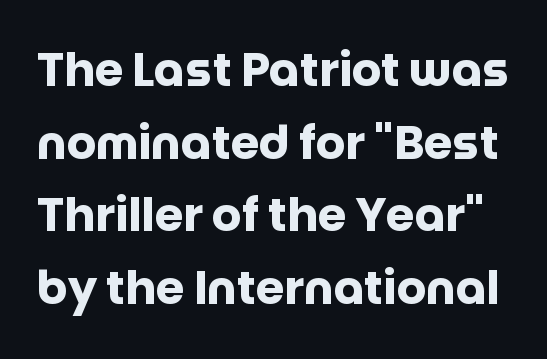
This sample has the flowing, uneven cadence of proportional lettering. This is heavy type, rendered in bold. Does the lettering tilt? It doesn't — this is upright. Honestly, the row spacing looks completely unremarkable.
